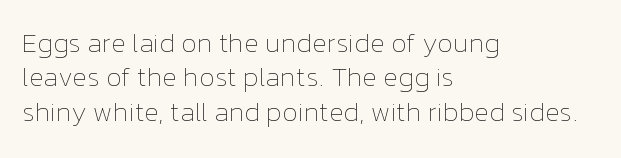
{"italic": "no", "bold": "no", "underline": "no", "align": "left", "line_spacing": "normal", "line_spacing_ratio": 1.27, "letter_spacing": "normal", "letter_spacing_em": 0.0, "glyph_px": 27}
